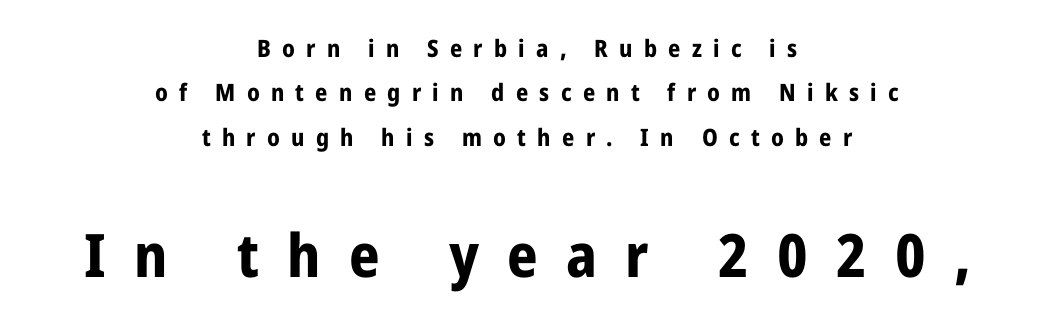
{"serif": "no", "italic": "no", "bold": "yes", "weight": "bold", "width": "condensed", "stroke_contrast": "low", "x_height": "medium", "monospaced": "no", "underline": "no", "align": "center", "line_spacing_ratio": 1.85, "letter_spacing": "wide", "letter_spacing_em": 0.47, "larger_block": "second", "size_ratio": 2.5, "glyph_px": 60}
